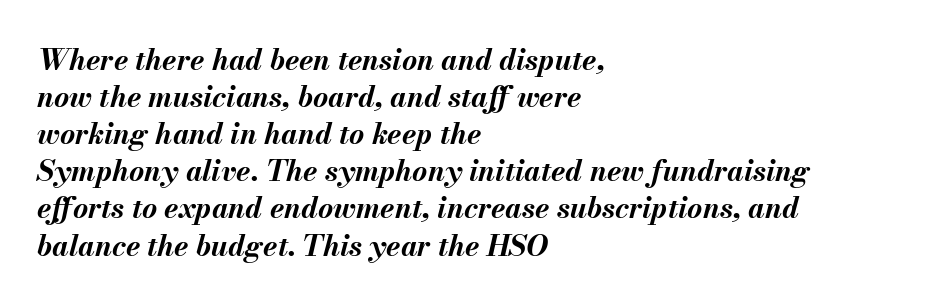
Its strokes are broad and dark, the hallmark of bold type. These lines sit exactly where default settings would place them. A bare baseline throughout the passage. This sample has the flowing, uneven cadence of proportional lettering. A classic flush-left, rag-right setting is used for this passage.
